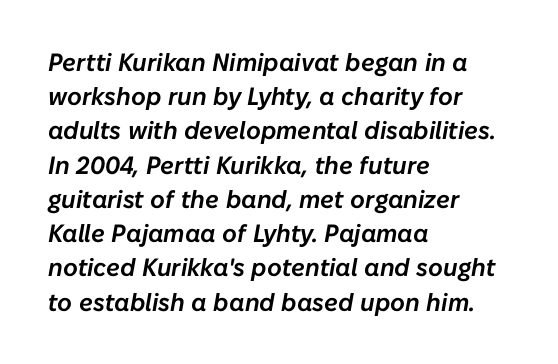
A bare baseline throughout the passage. Every character sits at an angle, as italics do. Successive baselines arrive at the customary interval. Leftover space on each line is placed entirely after the last word. The rendering keeps characters at their native spacing.
